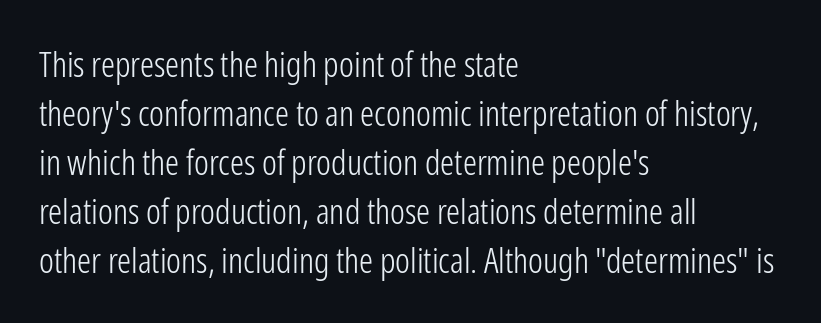
{"serif": "no", "italic": "no", "bold": "no", "weight": "light", "width": "condensed", "stroke_contrast": "low", "x_height": "medium", "monospaced": "no", "underline": "no", "align": "left", "line_spacing": "normal", "line_spacing_ratio": 1.4, "letter_spacing": "normal", "letter_spacing_em": 0.0, "glyph_px": 35}
